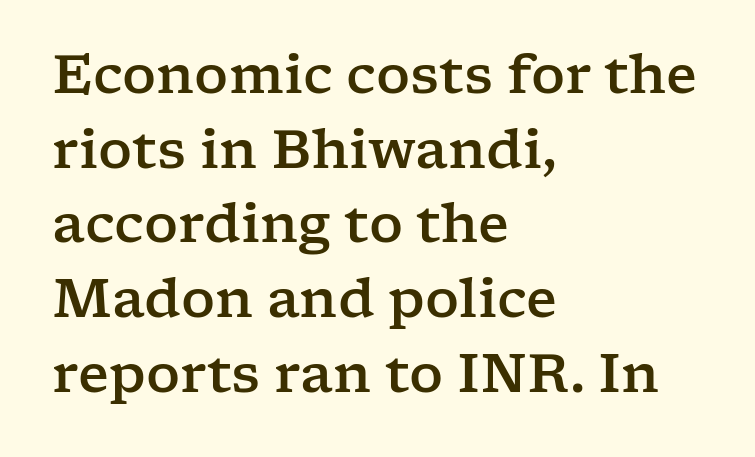
Q: Is the text italic (slanted)? A: No, it is upright.
Q: Is the typeface a serif or a sans-serif typeface? A: Serif.
Q: Is the text underlined? A: No.
Q: How is the paragraph aligned? A: Left-aligned.
Q: Is the spacing between letters normal or unusually wide? A: Normal.
Q: Is the spacing between lines tight, normal or loose? A: Normal.
Q: Width (condensed, normal, or wide)? A: Wide.
Q: Stroke contrast? A: Low.
Q: x-height? A: Medium.
Q: Monospaced? A: No.
